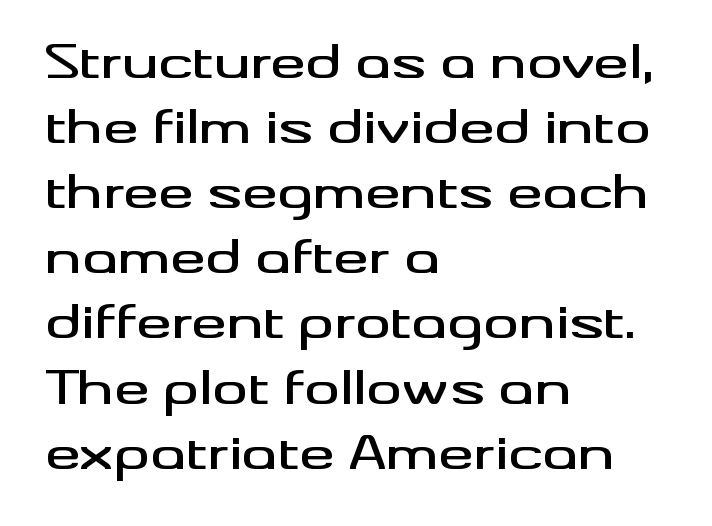
Q: Is the text italic (slanted)? A: No, it is upright.
Q: Is the typeface a serif or a sans-serif typeface? A: Sans-serif.
Q: Is the text underlined? A: No.
Q: How is the paragraph aligned? A: Left-aligned.
Q: Is the spacing between letters normal or unusually wide? A: Normal.
Q: Is the spacing between lines tight, normal or loose? A: Normal.
Q: Width (condensed, normal, or wide)? A: Wide.
Q: Stroke contrast? A: Medium.
Q: x-height? A: Small.
Q: Monospaced? A: No.
